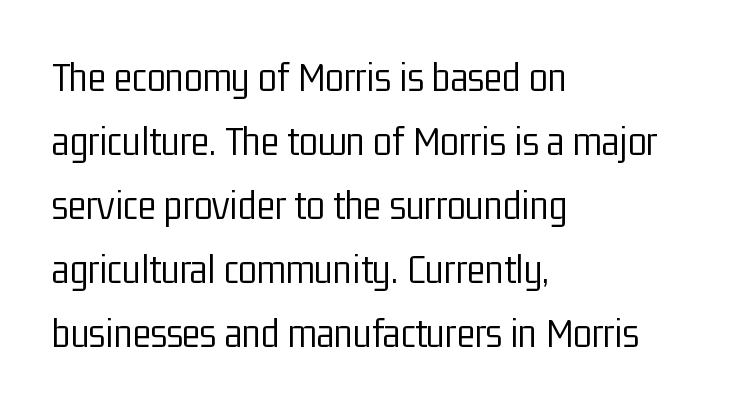
Q: Is the text bold? A: No.
Q: Is the text italic (slanted)? A: No, it is upright.
Q: Is the typeface a serif or a sans-serif typeface? A: Sans-serif.
Q: Is the text underlined? A: No.
Q: How is the paragraph aligned? A: Left-aligned.
Q: Is the spacing between letters normal or unusually wide? A: Normal.
Q: Is the spacing between lines tight, normal or loose? A: Normal.
Q: Width (condensed, normal, or wide)? A: Condensed.
Q: Stroke contrast? A: Low.
Q: x-height? A: Medium.
Q: Monospaced? A: No.
